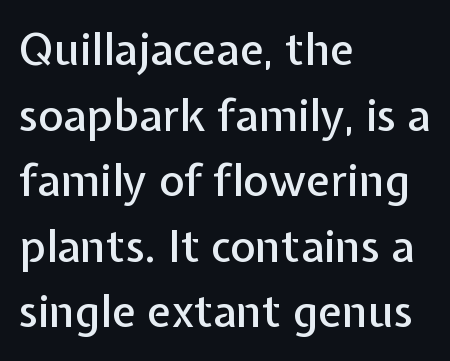
Unmarked baselines from the first word to the last. A typesetter would call this zero additional tracking. Ascenders rise straight up at ninety degrees. Character widths vary here, with narrow letters taking less room than wide ones. A typesetter would call this leading conventional body-copy spacing.
